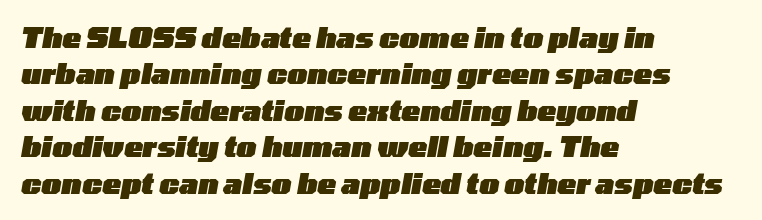
The image shows 28 px heavy, wide type, italic (leaning right); set left-aligned, normal line spacing (1.3x), normal letter spacing, not underlined; low stroke contrast and a medium x-height.
